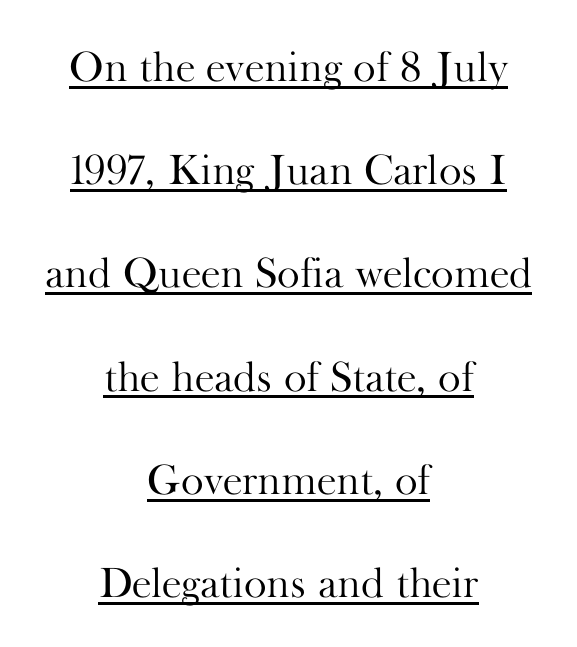
{"serif": "yes", "italic": "no", "bold": "no", "weight": "light", "width": "normal", "stroke_contrast": "high", "x_height": "small", "monospaced": "no", "underline": "yes", "align": "center", "line_spacing": "loose", "line_spacing_ratio": 2.4, "letter_spacing": "normal", "letter_spacing_em": 0.0, "glyph_px": 43}
